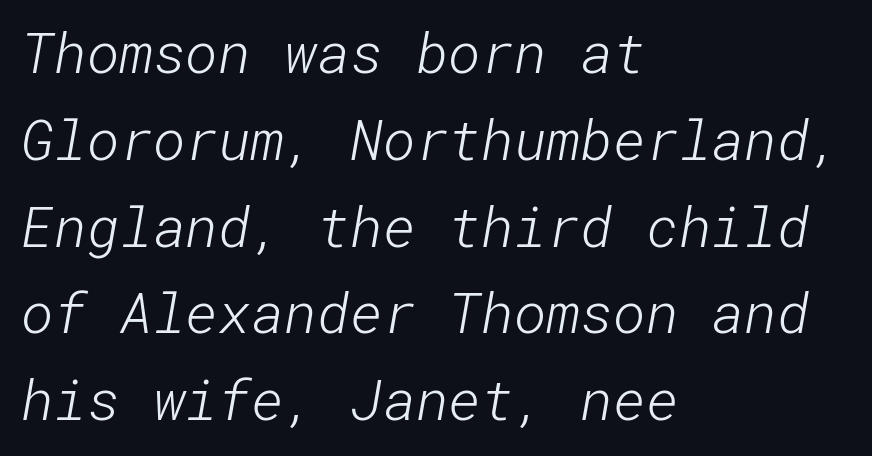
{"serif": "no", "bold": "no", "weight": "light", "width": "normal", "stroke_contrast": "low", "x_height": "medium", "underline": "no", "align": "left", "line_spacing": "normal", "line_spacing_ratio": 1.55, "letter_spacing": "normal", "letter_spacing_em": 0.0, "glyph_px": 56}
